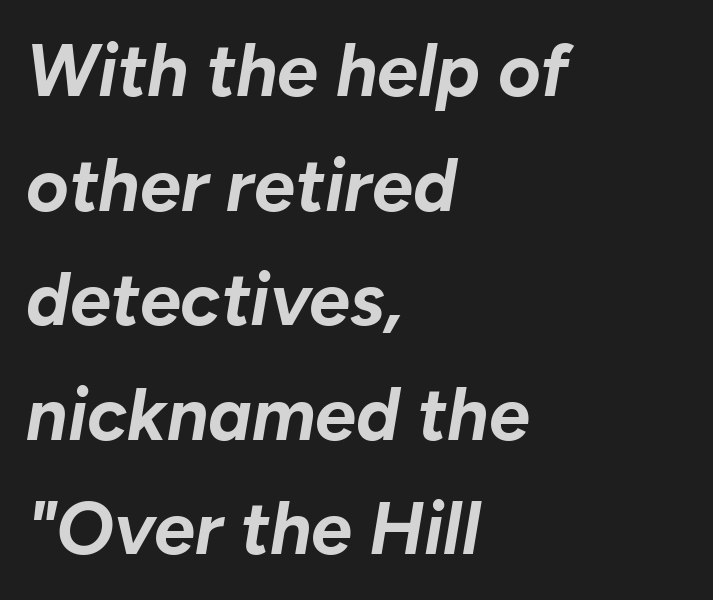
{"italic": "yes", "lean": "right", "slant_degrees": 10, "bold": "yes", "weight": "bold", "width": "normal", "stroke_contrast": "low", "x_height": "medium", "monospaced": "no", "underline": "no", "align": "left", "line_spacing": "normal", "line_spacing_ratio": 1.57, "letter_spacing": "normal", "letter_spacing_em": 0.0, "glyph_px": 73}
